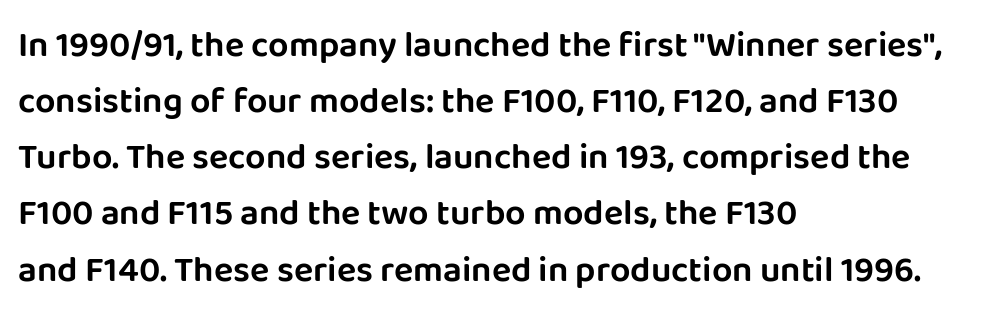
{"serif": "no", "italic": "no", "width": "normal", "stroke_contrast": "low", "x_height": "large", "monospaced": "no", "underline": "no", "align": "left", "line_spacing": "normal", "line_spacing_ratio": 1.56, "letter_spacing": "normal", "letter_spacing_em": 0.0, "glyph_px": 36}
